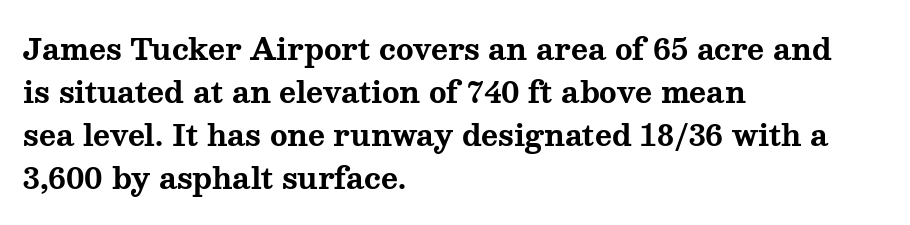
Q: Is the text bold? A: Yes.
Q: Is the text italic (slanted)? A: No, it is upright.
Q: Is the typeface a serif or a sans-serif typeface? A: Serif.
Q: Is the text underlined? A: No.
Q: How is the paragraph aligned? A: Left-aligned.
Q: Is the spacing between letters normal or unusually wide? A: Normal.
Q: Is the spacing between lines tight, normal or loose? A: Normal.
Q: Width (condensed, normal, or wide)? A: Wide.
Q: Stroke contrast? A: Medium.
Q: x-height? A: Medium.
Q: Monospaced? A: No.
